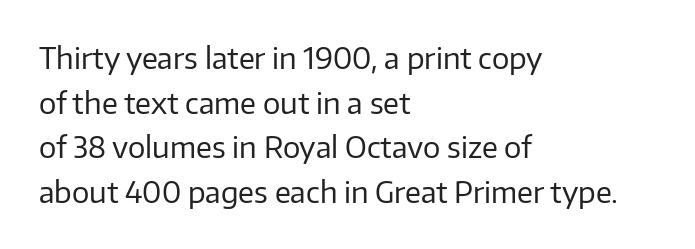
Q: Is the text bold? A: No.
Q: Is the text italic (slanted)? A: No, it is upright.
Q: Is the typeface a serif or a sans-serif typeface? A: Sans-serif.
Q: Is the text underlined? A: No.
Q: How is the paragraph aligned? A: Left-aligned.
Q: Is the spacing between letters normal or unusually wide? A: Normal.
Q: Is the spacing between lines tight, normal or loose? A: Normal.
Q: Width (condensed, normal, or wide)? A: Normal.
Q: Stroke contrast? A: Low.
Q: x-height? A: Medium.
Q: Monospaced? A: No.
